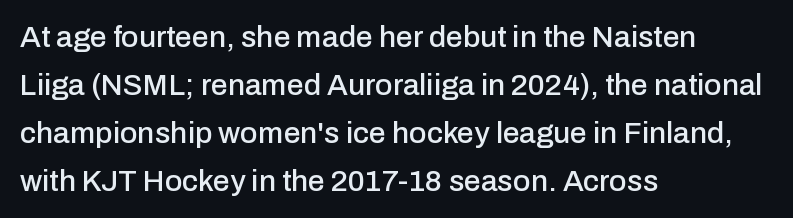
The image shows 30 px sans-serif type, upright; set left-aligned, normal line spacing (1.6x), normal letter spacing, not underlined; low stroke contrast and a medium x-height.
